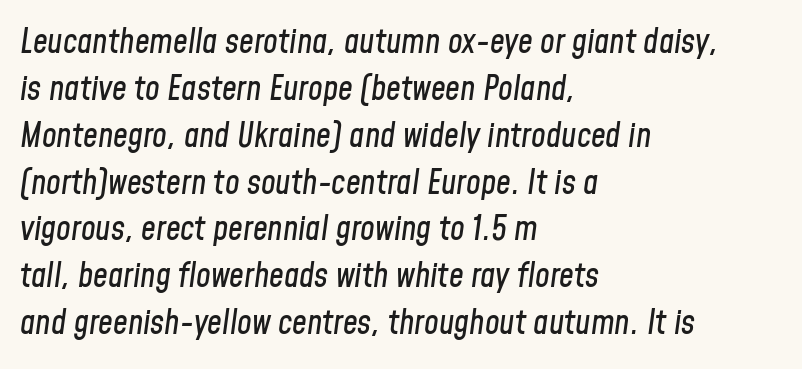
The image shows 33 px condensed type, italic (leaning right); set left-aligned, normal line spacing (1.42x), normal letter spacing, not underlined; low stroke contrast and a medium x-height.
